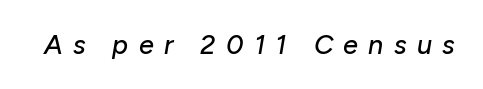
The image shows 27 px text type, italic (leaning right); set unusually wide letter spacing (+0.38 em), not underlined.
